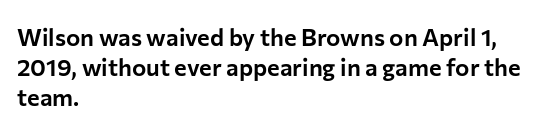
{"italic": "no", "underline": "no", "align": "left", "line_spacing": "normal", "line_spacing_ratio": 1.26, "letter_spacing": "normal", "letter_spacing_em": 0.0, "glyph_px": 24}
